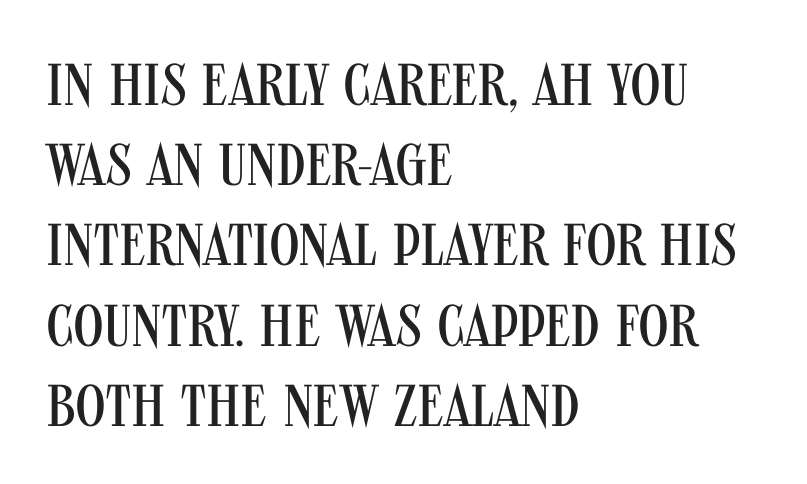
Q: Is the text bold? A: No.
Q: Is the text italic (slanted)? A: No, it is upright.
Q: Is the typeface a serif or a sans-serif typeface? A: Sans-serif.
Q: Is the text underlined? A: No.
Q: How is the paragraph aligned? A: Left-aligned.
Q: Is the spacing between letters normal or unusually wide? A: Normal.
Q: Is the spacing between lines tight, normal or loose? A: Normal.
Q: Width (condensed, normal, or wide)? A: Condensed.
Q: Stroke contrast? A: Medium.
Q: x-height? A: Large.
Q: Monospaced? A: No.
